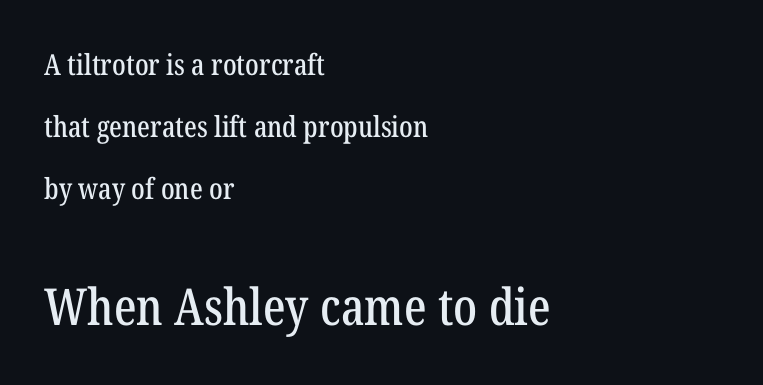
Q: Is the text italic (slanted)? A: No, it is upright.
Q: Is the typeface a serif or a sans-serif typeface? A: Serif.
Q: Is the text underlined? A: No.
Q: How is the paragraph aligned? A: Left-aligned.
Q: Is the spacing between letters normal or unusually wide? A: Normal.
Q: Is the spacing between lines tight, normal or loose? A: Loose.
Q: Which block of text is set in a larger size, the first (top) or the second (bottom)? A: The second (bottom) one.
Q: Width (condensed, normal, or wide)? A: Condensed.
Q: Stroke contrast? A: Low.
Q: x-height? A: Medium.
Q: Monospaced? A: No.
